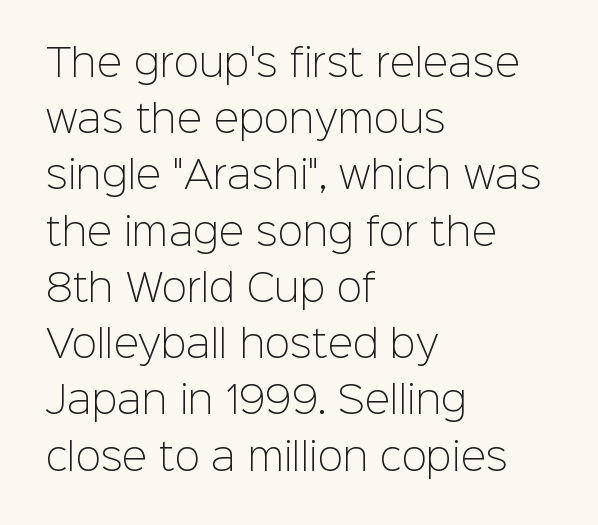
Bold? No — there's no thickening of the strokes. A typesetter would call this proportional, since set widths differ per character. Unmarked baselines from the first word to the last. Line spacing here is normal. Every character sits straight up, as roman type does. The rag falls on the right side of this text block.
